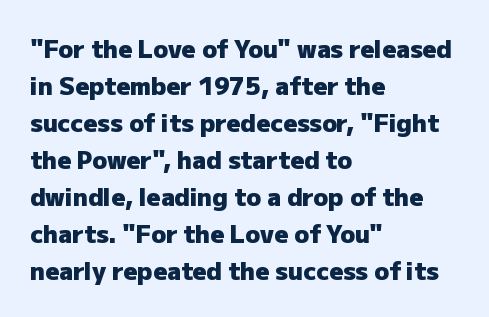
{"italic": "no", "bold": "yes", "underline": "no", "align": "left", "line_spacing": "normal", "line_spacing_ratio": 1.54, "letter_spacing": "normal", "letter_spacing_em": 0.0, "glyph_px": 24}
